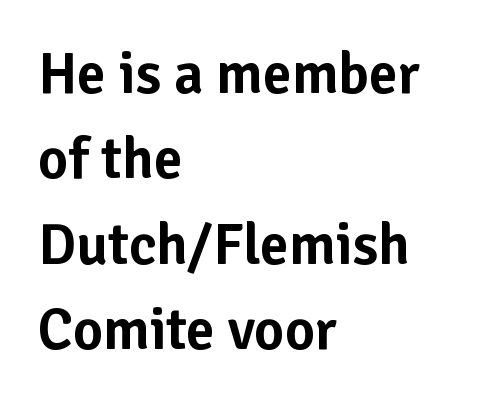
The image shows 58 px sans-serif type, upright; set left-aligned, normal line spacing (1.47x), normal letter spacing, not underlined; low stroke contrast and a medium x-height.
